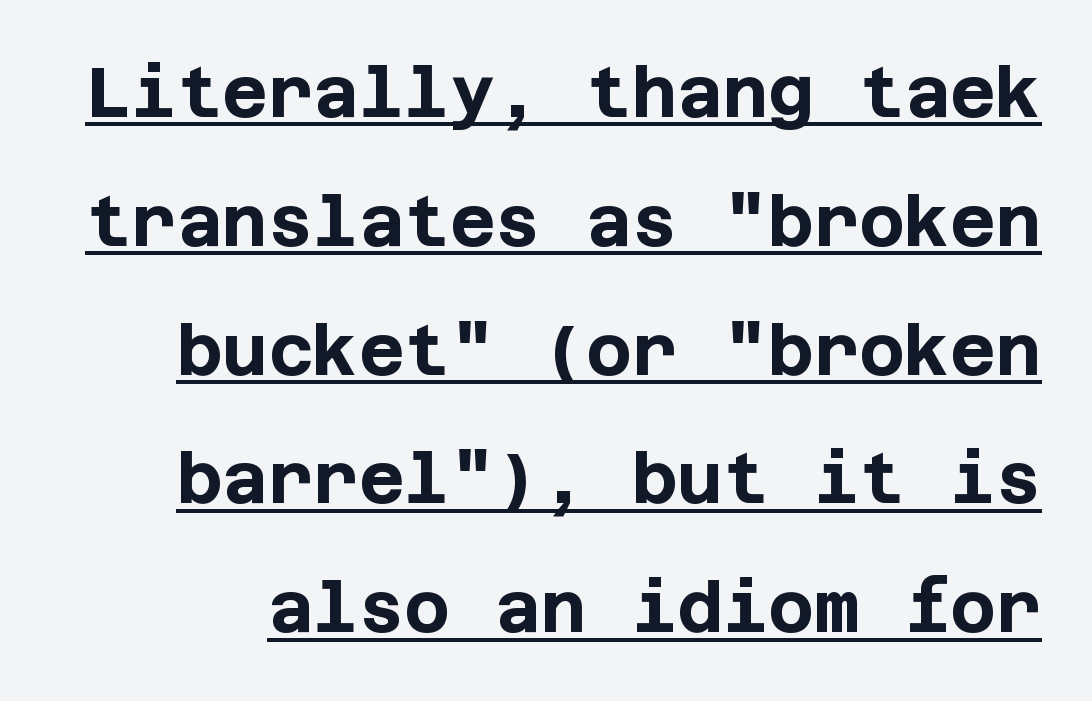
The image shows 70 px bold sans-serif type, upright; set line spacing 1.84x, normal letter spacing, underlined; low stroke contrast and a large x-height.
